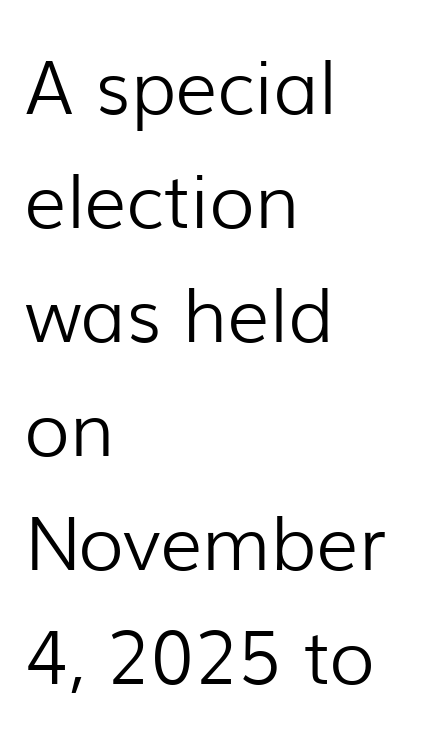
Q: Is the text bold? A: No.
Q: Is the text italic (slanted)? A: No, it is upright.
Q: Is the typeface a serif or a sans-serif typeface? A: Sans-serif.
Q: Is the text underlined? A: No.
Q: How is the paragraph aligned? A: Left-aligned.
Q: Is the spacing between letters normal or unusually wide? A: Normal.
Q: Is the spacing between lines tight, normal or loose? A: Normal.
Q: Width (condensed, normal, or wide)? A: Normal.
Q: Stroke contrast? A: Low.
Q: x-height? A: Medium.
Q: Monospaced? A: No.
